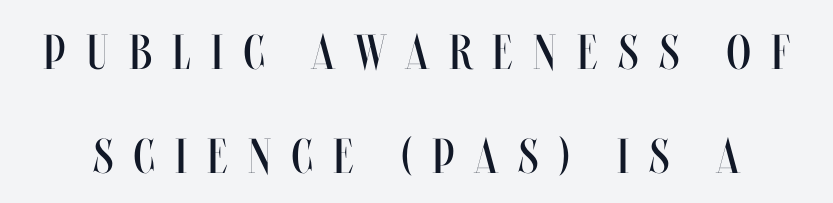
{"italic": "no", "bold": "no", "weight": "regular", "width": "condensed", "stroke_contrast": "medium", "x_height": "large", "monospaced": "no", "underline": "no", "line_spacing": "loose", "line_spacing_ratio": 2.12, "letter_spacing": "wide", "letter_spacing_em": 0.42, "glyph_px": 49}
